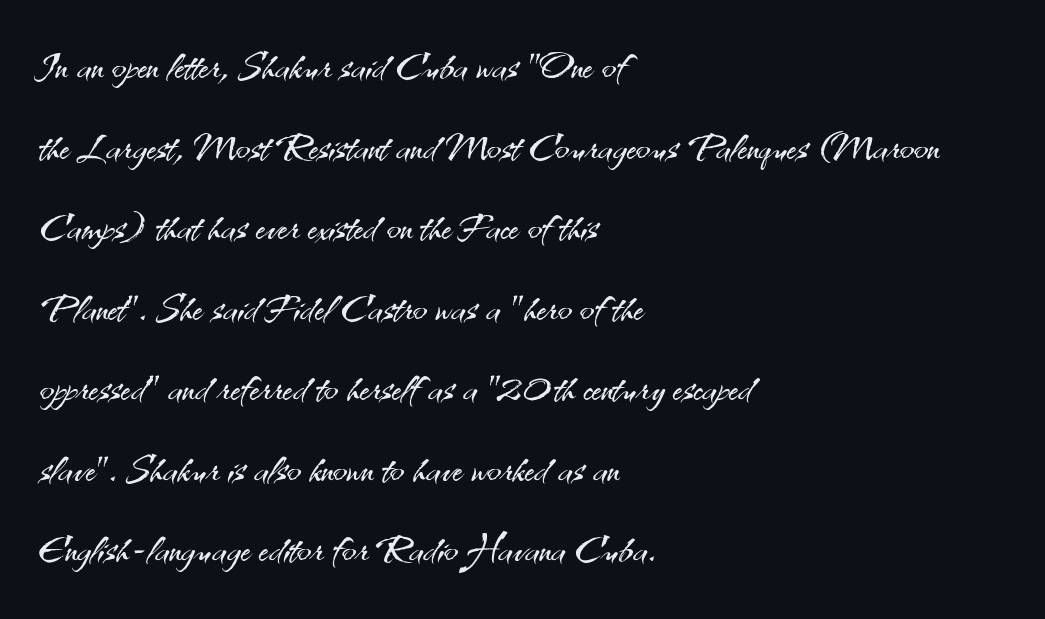
The image shows 53 px light sans-serif type; set left-aligned, normal line spacing (1.52x), normal letter spacing, not underlined; medium stroke contrast and a small x-height.
